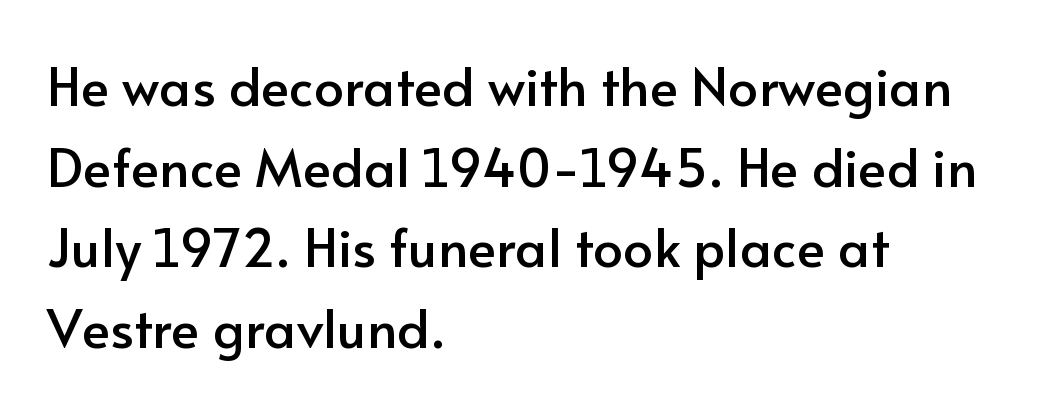
{"serif": "no", "italic": "no", "width": "normal", "stroke_contrast": "low", "x_height": "small", "monospaced": "no", "underline": "no", "align": "left", "line_spacing": "normal", "line_spacing_ratio": 1.52, "letter_spacing": "normal", "letter_spacing_em": 0.0, "glyph_px": 53}
